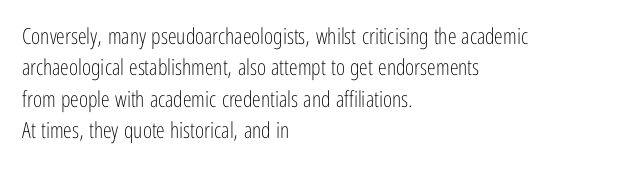
The image shows 22 px text type, upright; set left-aligned, normal line spacing (1.43x), normal letter spacing, not underlined.
